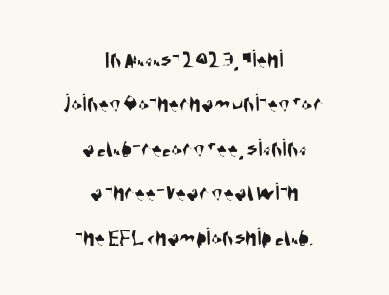
Q: Is the text underlined? A: No.
Q: How is the paragraph aligned? A: Centered.
Q: Is the spacing between letters normal or unusually wide? A: Normal.
